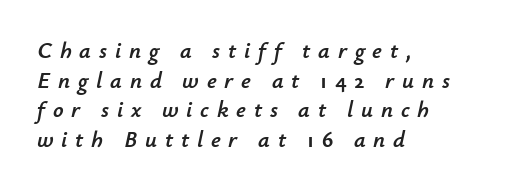
Q: Is the text italic (slanted)? A: Yes, it leans right by about 12 degrees.
Q: Is the text underlined? A: No.
Q: How is the paragraph aligned? A: Left-aligned.
Q: Is the spacing between letters normal or unusually wide? A: Unusually wide.
Q: Is the spacing between lines tight, normal or loose? A: Normal.
